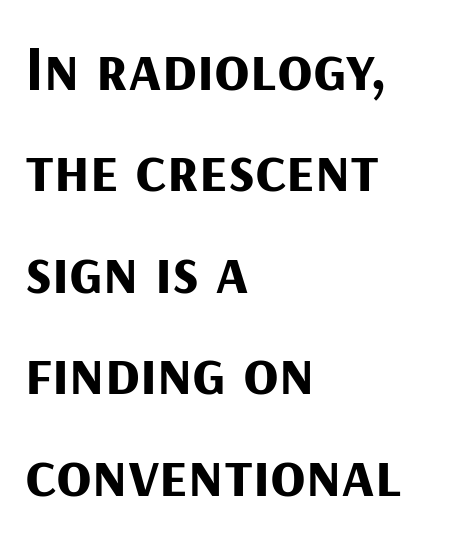
The image shows 65 px bold sans-serif type, upright; set left-aligned, normal line spacing (1.56x), normal letter spacing, not underlined; medium stroke contrast and a medium x-height.
